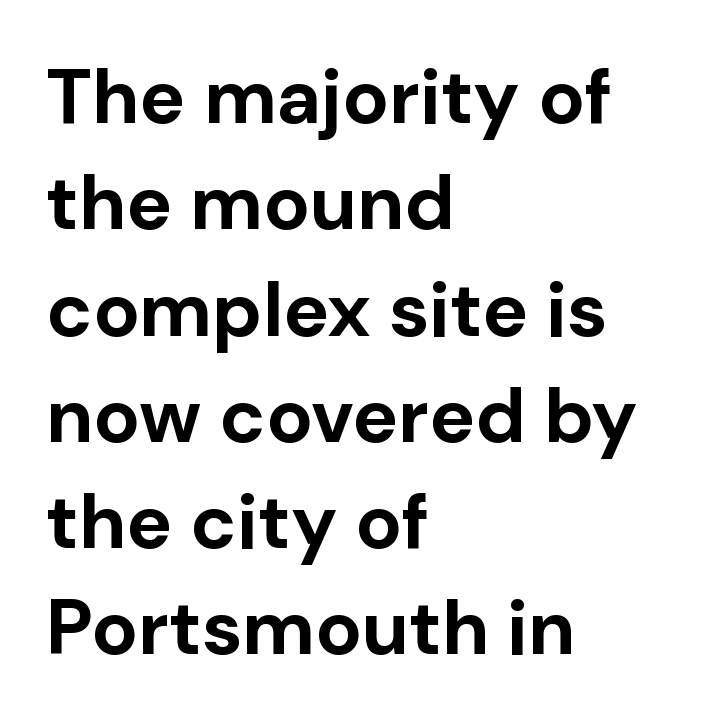
{"serif": "no", "italic": "no", "bold": "yes", "weight": "bold", "width": "normal", "stroke_contrast": "low", "x_height": "medium", "monospaced": "no", "underline": "no", "align": "left", "line_spacing": "normal", "line_spacing_ratio": 1.38, "letter_spacing": "normal", "letter_spacing_em": 0.0, "glyph_px": 77}
